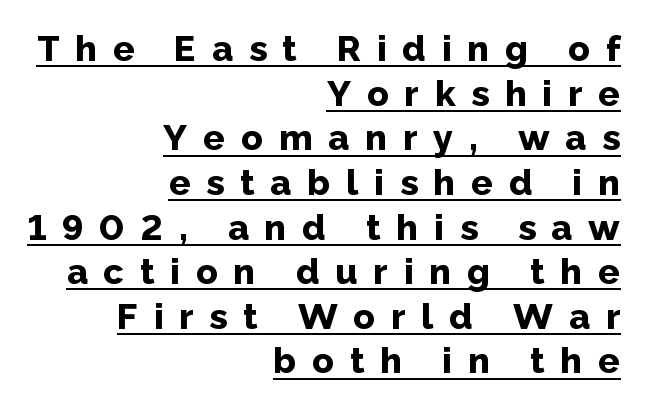
Designer's note — italics off, roman on. Does the type have serifs? No, each stem ends abruptly. The passage shown is typed in a proportional face where columns would drift. Strong, thick strokes mark this as bold type. Students, note that the glyphs here are deliberately spaced far apart. Layout note: lines flush right.
